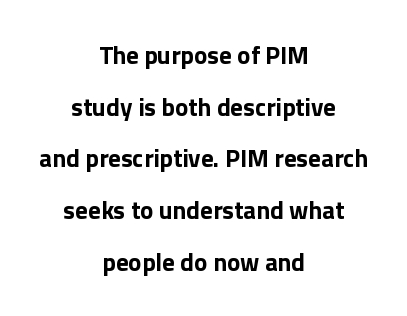
{"italic": "no", "bold": "yes", "underline": "no", "align": "center", "line_spacing": "loose", "line_spacing_ratio": 2.07, "letter_spacing": "normal", "letter_spacing_em": 0.0, "glyph_px": 25}
